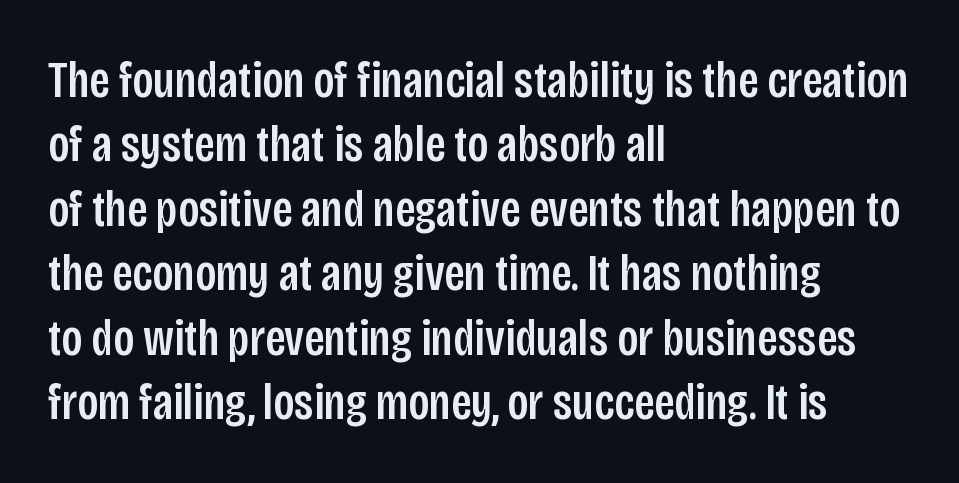
Q: Is the text italic (slanted)? A: No, it is upright.
Q: Is the typeface a serif or a sans-serif typeface? A: Sans-serif.
Q: Is the text underlined? A: No.
Q: How is the paragraph aligned? A: Left-aligned.
Q: Is the spacing between letters normal or unusually wide? A: Normal.
Q: Width (condensed, normal, or wide)? A: Condensed.
Q: Stroke contrast? A: Low.
Q: x-height? A: Large.
Q: Monospaced? A: No.
